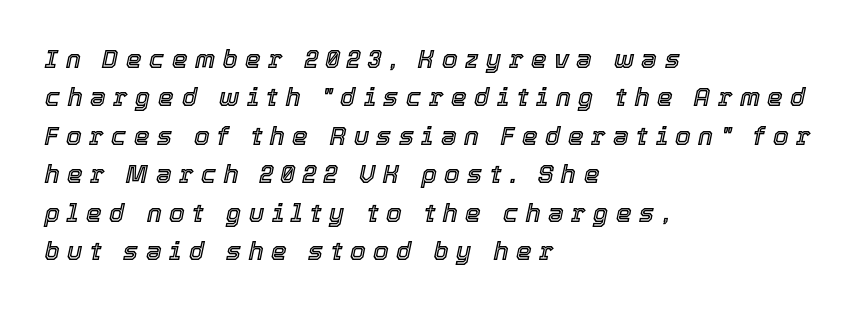
Q: Is the text italic (slanted)? A: Yes, it leans right by about 12 degrees.
Q: Is the text underlined? A: No.
Q: How is the paragraph aligned? A: Left-aligned.
Q: Is the spacing between letters normal or unusually wide? A: Unusually wide.
Q: Is the spacing between lines tight, normal or loose? A: Normal.
